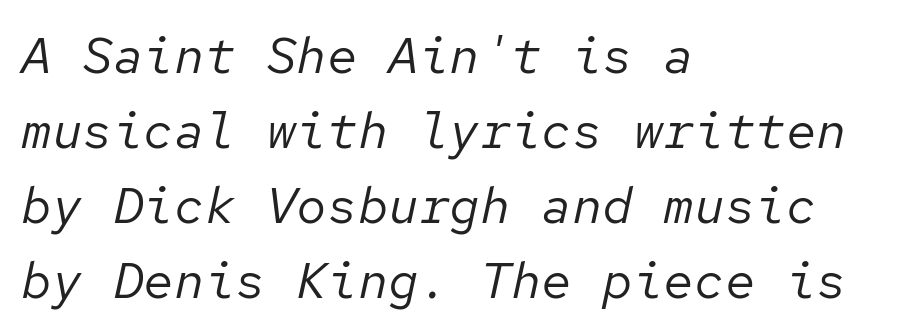
In terms of posture, this sample is oblique. Vertical stems look standard width or narrower in stroke. Spacing between characters is what you'd get straight out of the box. A student would call this left alignment; a typographer would say flush left, rag right. Descenders hang freely into open space. Think of a typewriter: that constant character pitch is what you see here.
